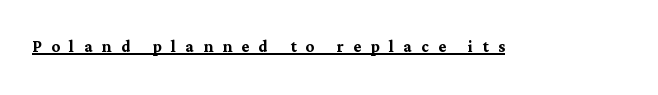
Stroke thickness is high; the sample reads as a true bold. Does a line run under the words? Yes, clearly. Posture: vertical. Caption: expanded tracking, letters set apart.
